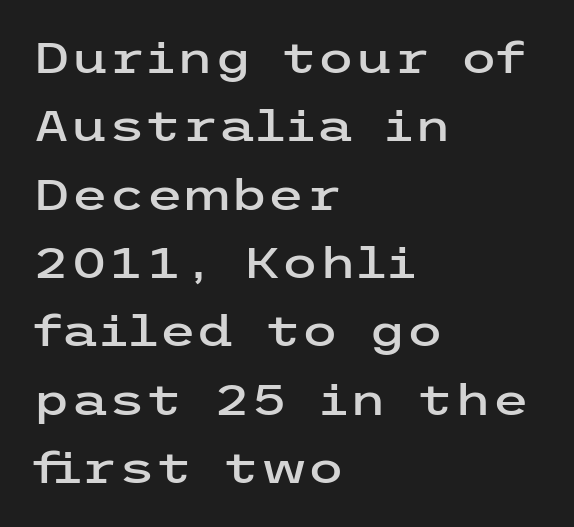
The image shows 43 px wide sans-serif type, upright; set left-aligned, normal line spacing (1.59x), normal letter spacing, not underlined; low stroke contrast and a medium x-height.
